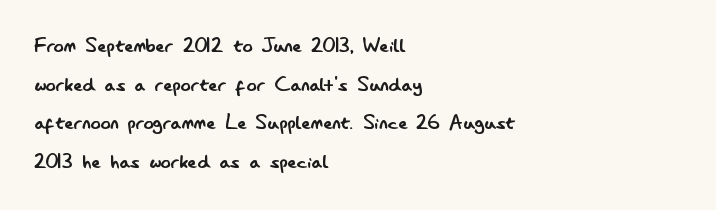
Q: Is the text bold? A: No.
Q: Is the text italic (slanted)? A: No, it is upright.
Q: Is the text underlined? A: No.
Q: How is the paragraph aligned? A: Left-aligned.
Q: Is the spacing between letters normal or unusually wide? A: Normal.
Q: Is the spacing between lines tight, normal or loose? A: Normal.
